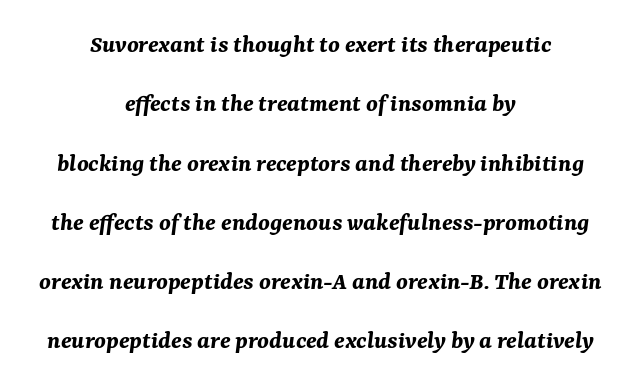
The image shows 26 px bold type, italic (leaning right); set centered, loose line spacing (2.28x), normal letter spacing, not underlined.
